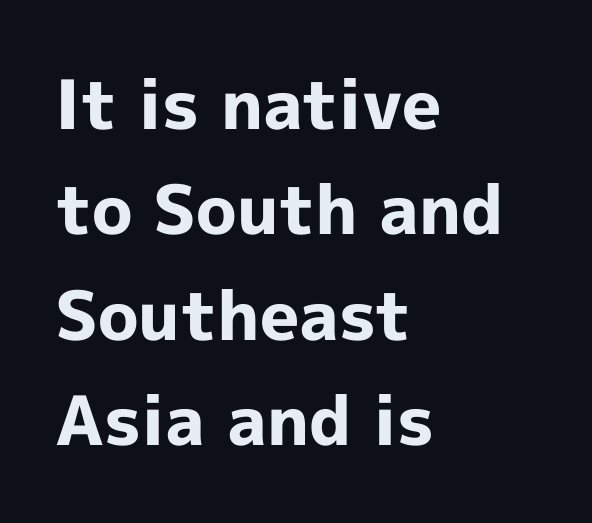
You could not count columns in this text — the font is proportionally spaced. Examine the stroke ends and you'll find no serifs. This block has exactly the height ordinary leading produces. Compared with a centered layout, this one pins lines to the left instead. Pretty heavy lettering here — definitely bold.
